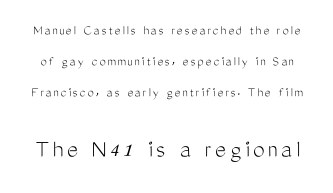
{"italic": "no", "bold": "no", "underline": "no", "line_spacing": "loose", "line_spacing_ratio": 2.23, "larger_block": "second", "size_ratio": 1.86, "glyph_px": 26}
